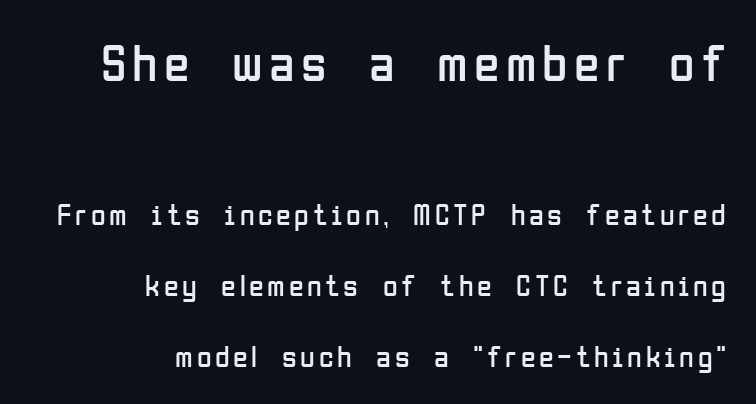
The image shows 52 px regular-weight, condensed sans-serif type, upright; set right-aligned, loose line spacing (2.37x), not underlined; the first (top) block is 1.73x larger; low stroke contrast and a medium x-height.
